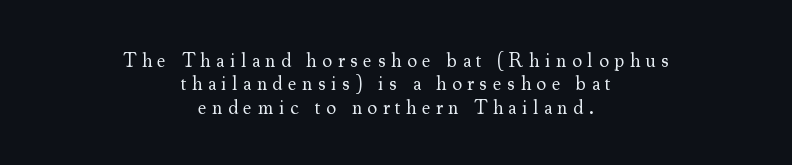
{"italic": "no", "bold": "no", "underline": "no", "align": "center", "line_spacing_ratio": 1.17, "letter_spacing": "wide", "letter_spacing_em": 0.27, "glyph_px": 20}
